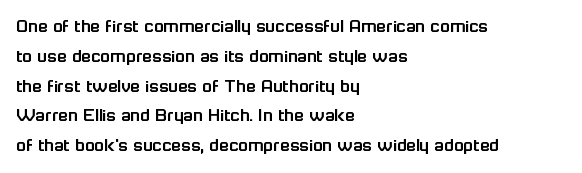
The image shows 20 px text type, upright; set left-aligned, normal line spacing (1.49x), normal letter spacing, not underlined.
